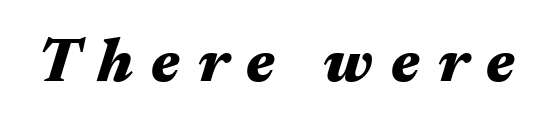
The image shows 62 px heavy, wide type, italic (leaning right); set unusually wide letter spacing (+0.29 em), not underlined; medium stroke contrast and a medium x-height.
